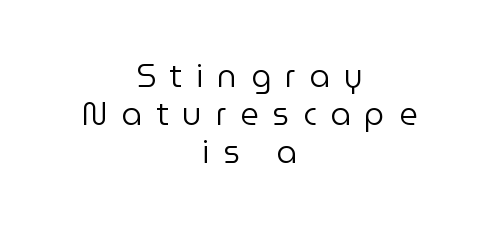
Compared with a flush-left layout, this one balances lines on the center instead. In terms of letterform style, serifs are entirely absent. Each word looks stretched out because of the extra space between its letters. Style check: upright. The foot of each line stays bare and open.
